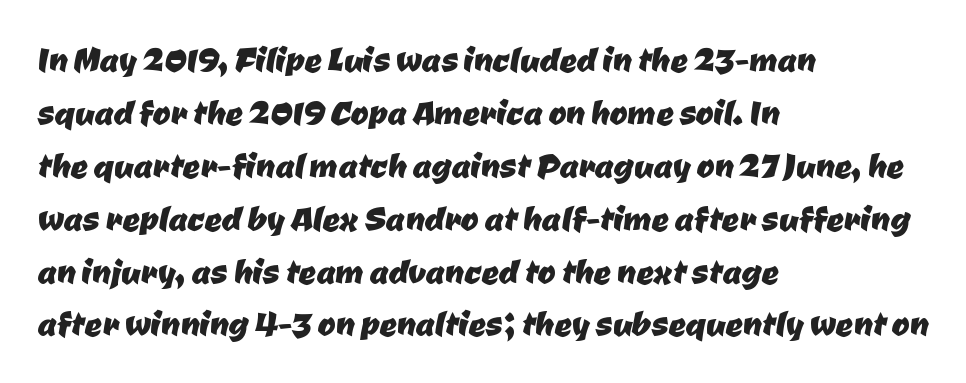
Q: Is the typeface a serif or a sans-serif typeface? A: Sans-serif.
Q: Is the text underlined? A: No.
Q: How is the paragraph aligned? A: Left-aligned.
Q: Is the spacing between letters normal or unusually wide? A: Normal.
Q: Width (condensed, normal, or wide)? A: Normal.
Q: Stroke contrast? A: Low.
Q: x-height? A: Medium.
Q: Monospaced? A: No.
